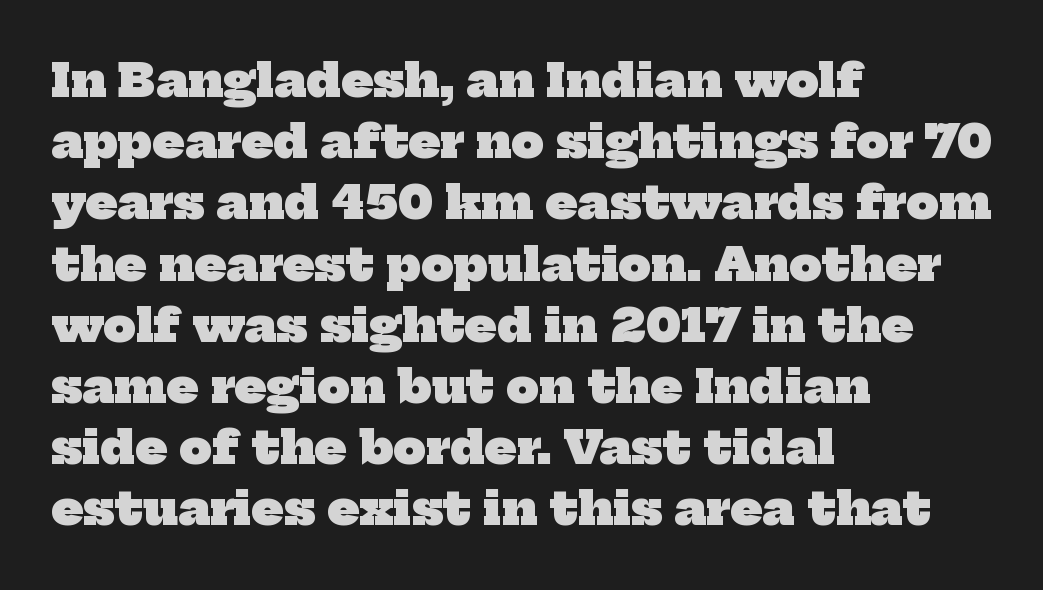
The image shows 46 px heavy serif type; set left-aligned, normal line spacing (1.33x), normal letter spacing, not underlined; low stroke contrast and a medium x-height.
